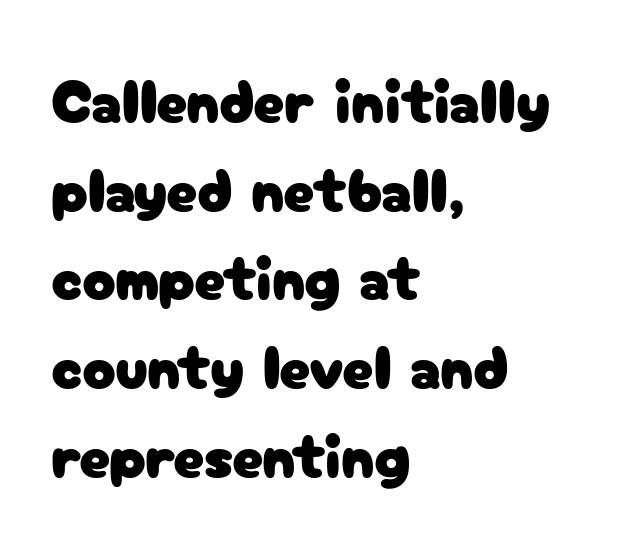
Q: Is the text italic (slanted)? A: No, it is upright.
Q: Is the typeface a serif or a sans-serif typeface? A: Sans-serif.
Q: Is the text underlined? A: No.
Q: How is the paragraph aligned? A: Left-aligned.
Q: Is the spacing between letters normal or unusually wide? A: Normal.
Q: Is the spacing between lines tight, normal or loose? A: Normal.
Q: Width (condensed, normal, or wide)? A: Normal.
Q: Stroke contrast? A: Low.
Q: x-height? A: Medium.
Q: Monospaced? A: No.
